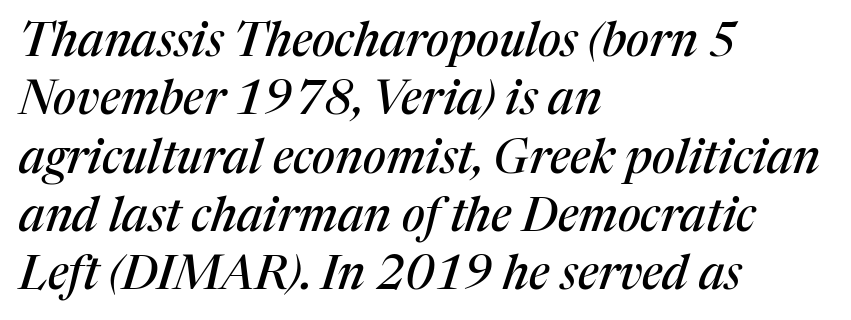
Serifs: yes, visible at the terminals of the letterforms. Here the glyphs are tracked normally, forming tight word shapes. This sample has the flowing, uneven cadence of proportional lettering. Left-aligned paragraph, ragged on the right.
